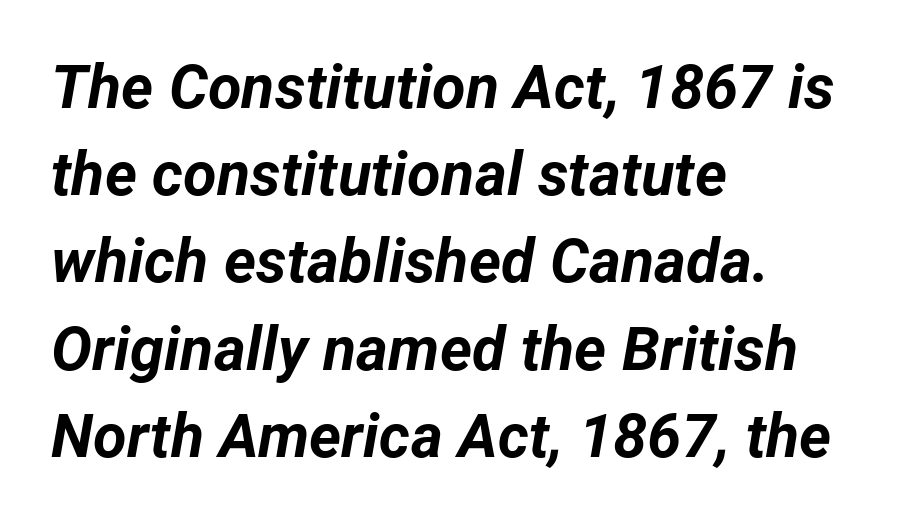
Summary of weight: heavy, a full bold. You could not count columns in this text — the font is proportionally spaced. This is oblique type, the kind used for emphasis or titles. Reading down the block, your eye returns to a fixed left position each line. Evenly set lines give the paragraph a standard silhouette.
